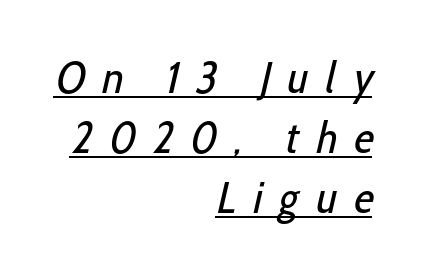
The glyphs are accompanied by a horizontal stroke just below them. Compared with typical paragraphs, the rows here are spaced about the same. The compositor pushed each line to the right boundary. Is the stroke heavy? The answer is a plain regular-or-lighter.
